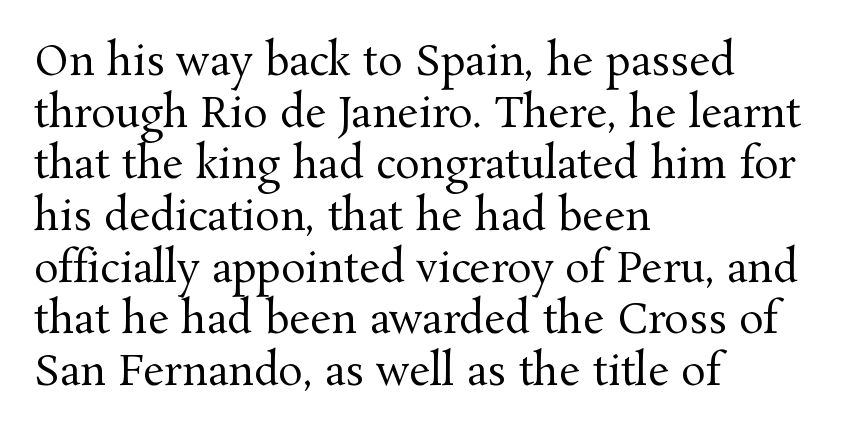
{"serif": "yes", "italic": "no", "bold": "no", "weight": "regular", "width": "normal", "stroke_contrast": "medium", "x_height": "medium", "monospaced": "no", "underline": "no", "align": "left", "line_spacing": "normal", "line_spacing_ratio": 1.26, "letter_spacing": "normal", "letter_spacing_em": 0.0, "glyph_px": 41}
